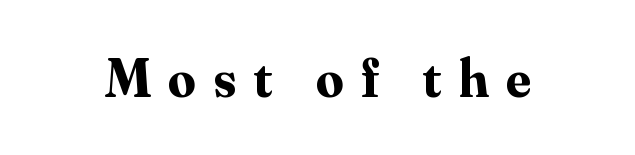
The image shows 54 px bold serif type, upright; set unusually wide letter spacing (+0.33 em), not underlined; medium stroke contrast and a small x-height.
